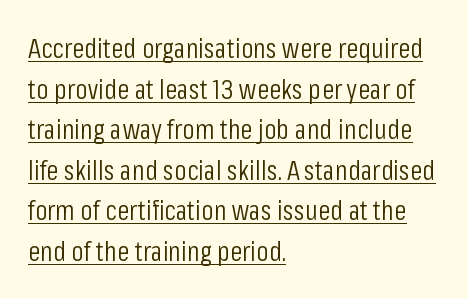
The image shows 28 px light, condensed sans-serif type, upright; set left-aligned, normal line spacing (1.45x), normal letter spacing, underlined; low stroke contrast and a medium x-height.
